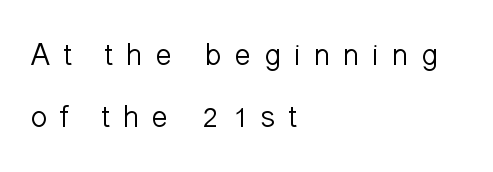
{"serif": "no", "italic": "no", "bold": "no", "weight": "light", "width": "normal", "stroke_contrast": "low", "x_height": "medium", "monospaced": "no", "underline": "no", "align": "left", "line_spacing": "loose", "line_spacing_ratio": 2.0, "letter_spacing": "wide", "letter_spacing_em": 0.4, "glyph_px": 31}
